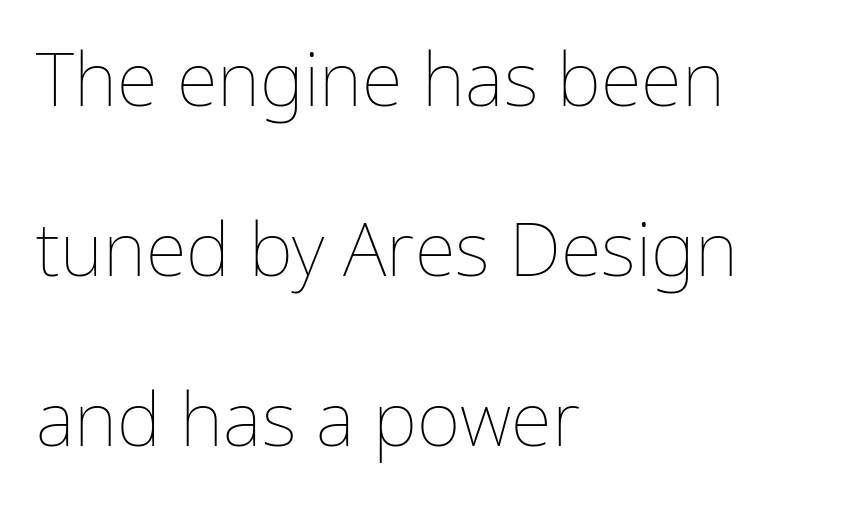
The type sits square on the baseline with zero lean. Underline: absent. Caption: face not bold, strokes unweighted. A typesetter would call this zero additional tracking.
